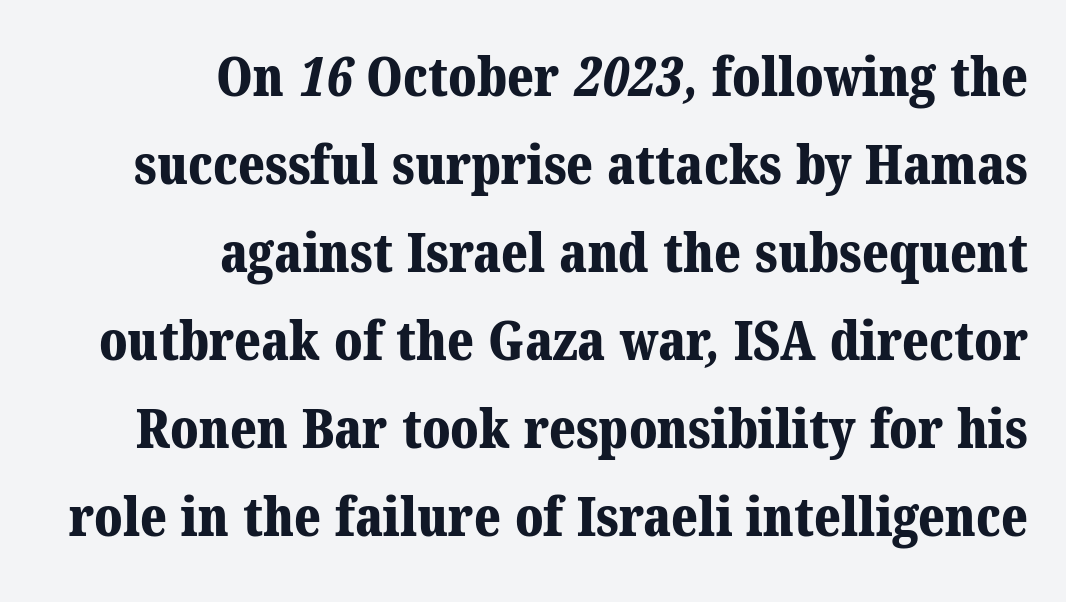
{"serif": "yes", "bold": "yes", "weight": "bold", "width": "normal", "stroke_contrast": "medium", "x_height": "medium", "monospaced": "no", "underline": "no", "align": "right", "line_spacing": "normal", "line_spacing_ratio": 1.63, "letter_spacing": "normal", "letter_spacing_em": 0.0, "glyph_px": 54}
